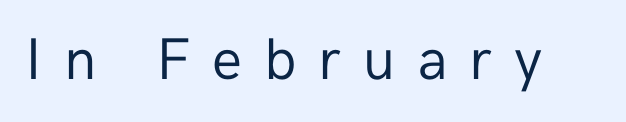
{"serif": "no", "italic": "no", "bold": "no", "weight": "regular", "width": "normal", "stroke_contrast": "low", "x_height": "medium", "monospaced": "no", "underline": "no", "letter_spacing": "wide", "letter_spacing_em": 0.37, "glyph_px": 59}
